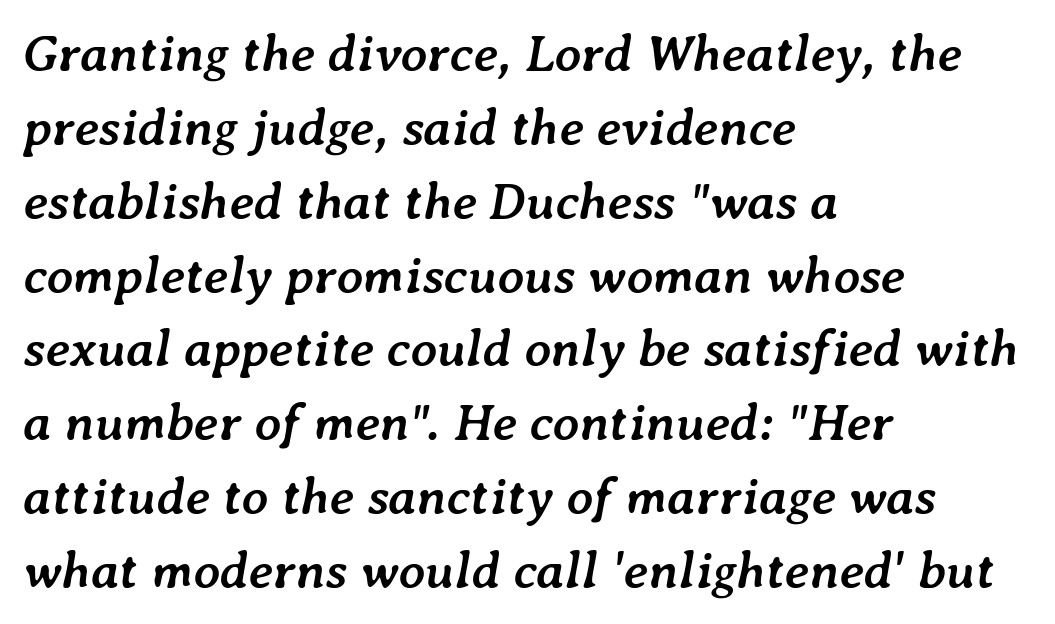
{"italic": "yes", "lean": "right", "slant_degrees": 7, "bold": "yes", "weight": "semibold", "width": "normal", "stroke_contrast": "low", "x_height": "medium", "monospaced": "no", "underline": "no", "align": "left", "line_spacing": "normal", "line_spacing_ratio": 1.42, "letter_spacing": "normal", "letter_spacing_em": 0.0, "glyph_px": 52}
